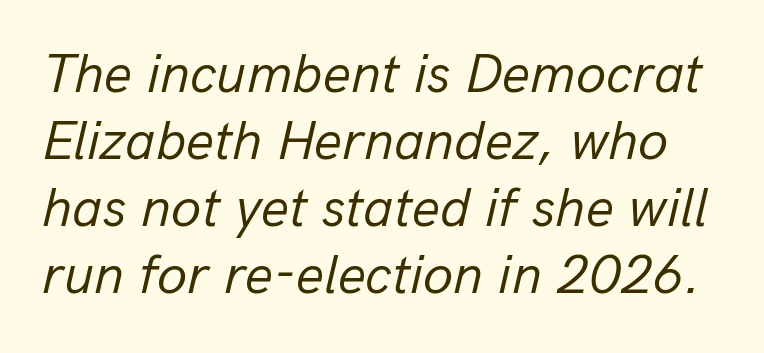
The weight would be labelled regular, book, light, or lighter still. The lettering tilts uniformly, giving the passage an italic look. Each letter keeps its own natural width here, so spacing adapts to shape. A bare baseline throughout the passage. Standard letterfit; no display-style spreading of the glyphs.
